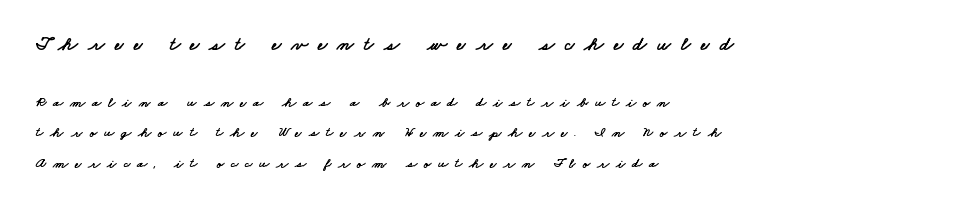
Q: Is the text underlined? A: No.
Q: How is the paragraph aligned? A: Left-aligned.
Q: Is the spacing between letters normal or unusually wide? A: Unusually wide.
Q: Is the spacing between lines tight, normal or loose? A: Loose.
Q: Which block of text is set in a larger size, the first (top) or the second (bottom)? A: The first (top) one.
